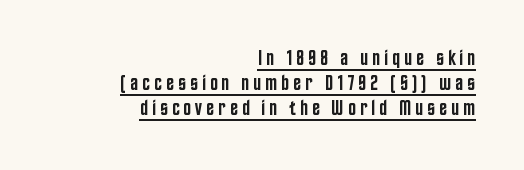
The image shows 21 px text type, upright; set right-aligned, line spacing 1.19x, underlined.
